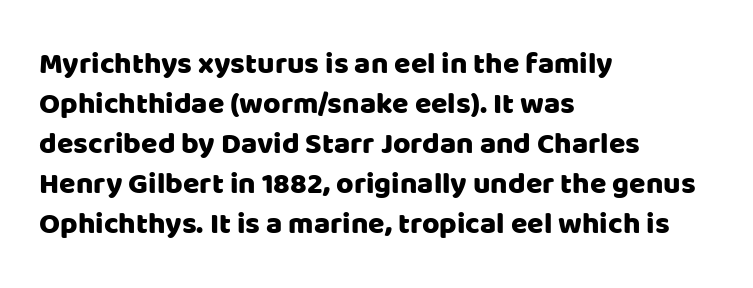
Q: Is the text italic (slanted)? A: No, it is upright.
Q: Is the typeface a serif or a sans-serif typeface? A: Sans-serif.
Q: Is the text underlined? A: No.
Q: How is the paragraph aligned? A: Left-aligned.
Q: Is the spacing between letters normal or unusually wide? A: Normal.
Q: Is the spacing between lines tight, normal or loose? A: Normal.
Q: Width (condensed, normal, or wide)? A: Normal.
Q: Stroke contrast? A: Low.
Q: x-height? A: Large.
Q: Monospaced? A: No.
